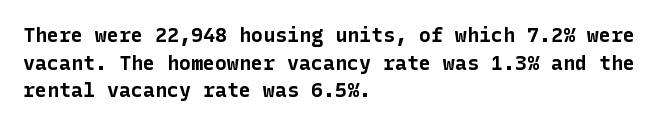
The image shows 20 px bold type, upright; set left-aligned, normal line spacing (1.38x), normal letter spacing, not underlined.
